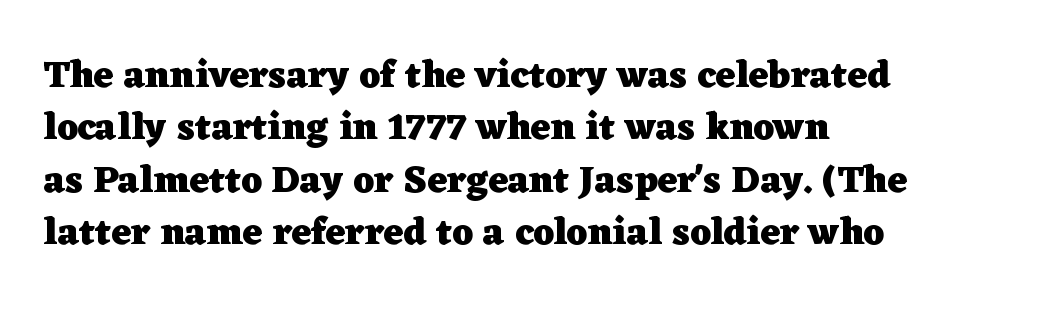
A bare baseline throughout the passage. Nobody touched the tracking dial on this one. Its strokes are broad and dark, the hallmark of bold type. These lines stack with their left ends in a neat column.
